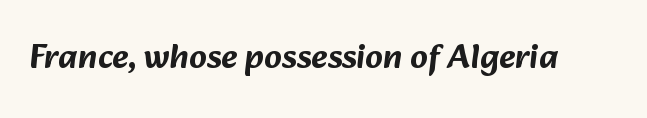
{"serif": "no", "width": "normal", "stroke_contrast": "low", "x_height": "medium", "monospaced": "no", "underline": "no", "letter_spacing": "normal", "letter_spacing_em": 0.0, "glyph_px": 35}
